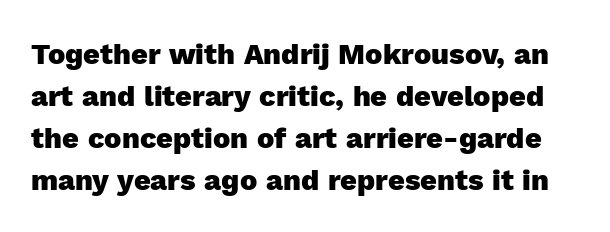
These lines are composed in type without serifs. Nobody touched the tracking dial on this one. A typesetter would call this proportional, since set widths differ per character. Reading down the column, the eye jumps a familiar distance to each next line.
